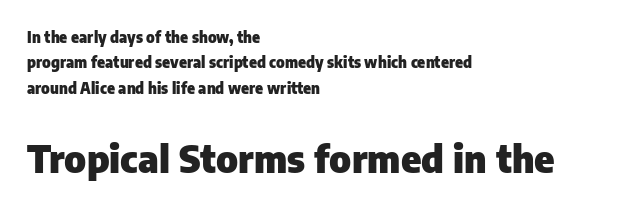
This sample uses a sans-serif face. This sample has the flowing, uneven cadence of proportional lettering. The sample has been set heavy, in full bold. Teacher's note: observe the even left margin — that is flush-left alignment. Letters rest on an invisible, unmarked baseline. Size contrast runs from small at the top to large at the bottom.
